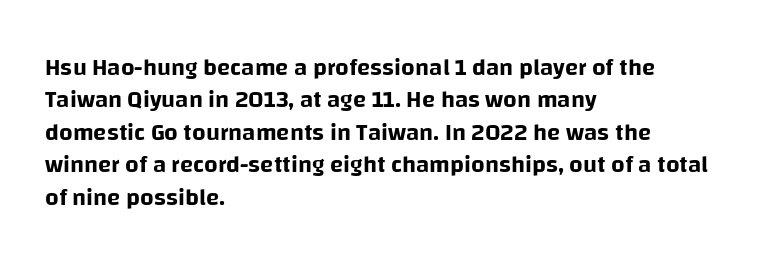
Glyph-to-glyph distance matches everyday printed text. Teacher's note: observe the even left margin — that is flush-left alignment. Type without underlining. This sample keeps an unexceptional amount of space between lines. This is roman type, the default non-slanted kind.
